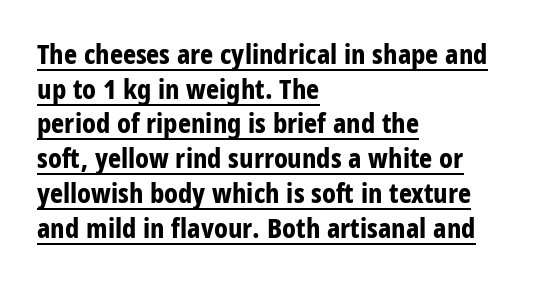
Q: Is the text bold? A: Yes.
Q: Is the text italic (slanted)? A: No, it is upright.
Q: Is the typeface a serif or a sans-serif typeface? A: Sans-serif.
Q: Is the text underlined? A: Yes.
Q: How is the paragraph aligned? A: Left-aligned.
Q: Is the spacing between letters normal or unusually wide? A: Normal.
Q: Width (condensed, normal, or wide)? A: Condensed.
Q: Stroke contrast? A: Low.
Q: x-height? A: Large.
Q: Monospaced? A: No.
